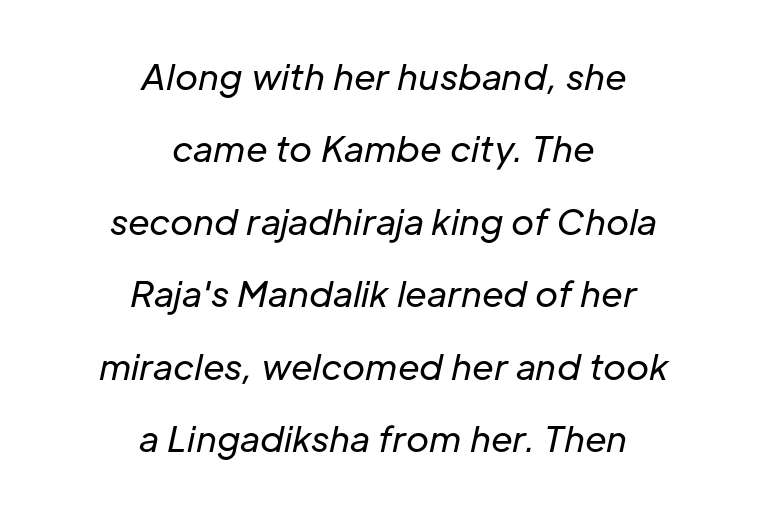
The image shows 35 px regular-weight type, italic (leaning right); set centered, loose line spacing (2.07x), normal letter spacing, not underlined; low stroke contrast and a medium x-height.
